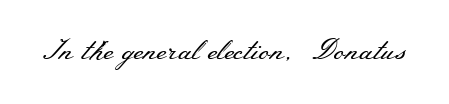
Q: Is the text bold? A: No.
Q: Is the text italic (slanted)? A: Yes.
Q: Is the typeface a serif or a sans-serif typeface? A: Serif.
Q: Is the text underlined? A: No.
Q: Is the spacing between letters normal or unusually wide? A: Normal.
Q: Width (condensed, normal, or wide)? A: Wide.
Q: Stroke contrast? A: Medium.
Q: x-height? A: Small.
Q: Monospaced? A: No.
